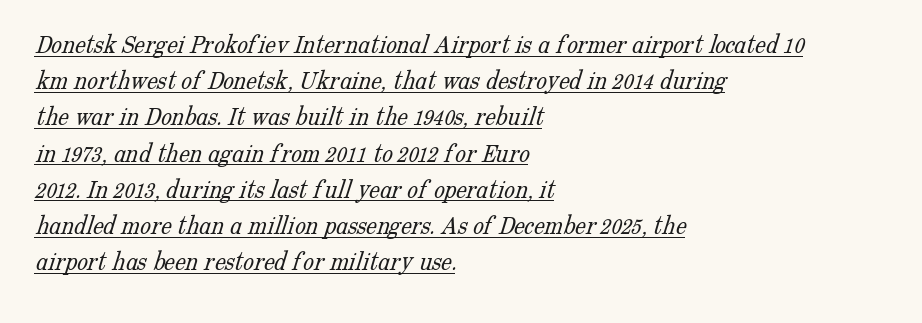
Q: Is the text bold? A: No.
Q: Is the text underlined? A: Yes.
Q: How is the paragraph aligned? A: Left-aligned.
Q: Is the spacing between letters normal or unusually wide? A: Normal.
Q: Is the spacing between lines tight, normal or loose? A: Normal.
